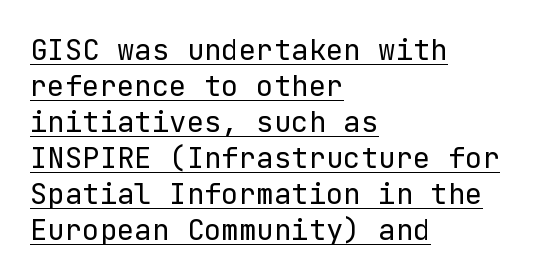
A continuous stroke trails under the words, as in a hyperlink. The axis of the letterforms is exactly vertical. The tracking reads as untouched default to a designer's eye. Caption: multi-line text, flush left, ragged right.
